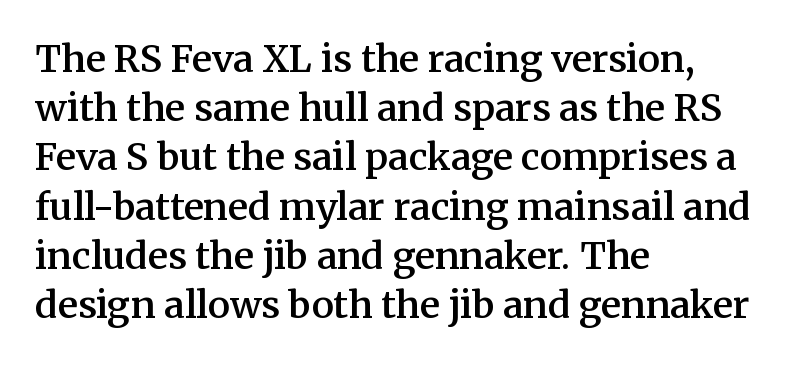
The font is running at a semibold setting, under full bold. Leading: standard. Each line starts at the same left margin while the right side varies. Character widths vary here, with narrow letters taking less room than wide ones. The typography opts for an upright posture over an oblique one. Compared with typical body copy, the letter spacing here is the same.
